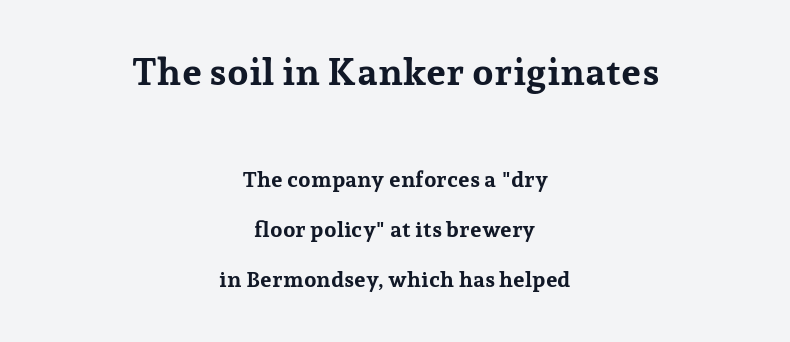
Reading top to bottom, the characters get smaller at the block break. Inter-character spacing is left at the font's built-in metrics. You can tell from the footed stems that serif type was used. Leftover space on each line is divided equally before and after the words. Emphasis by weight is at full strength: bold. The passage shown is typed in a proportional face where columns would drift.
